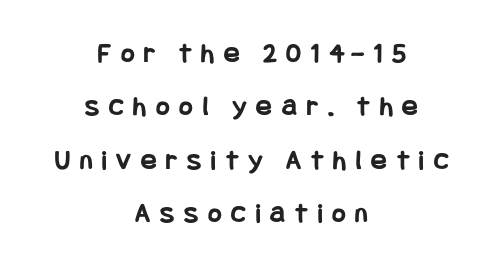
Q: Is the text bold? A: Yes.
Q: Is the text italic (slanted)? A: No, it is upright.
Q: Is the typeface a serif or a sans-serif typeface? A: Sans-serif.
Q: Is the text underlined? A: No.
Q: How is the paragraph aligned? A: Centered.
Q: Is the spacing between letters normal or unusually wide? A: Unusually wide.
Q: Width (condensed, normal, or wide)? A: Condensed.
Q: Stroke contrast? A: Low.
Q: x-height? A: Large.
